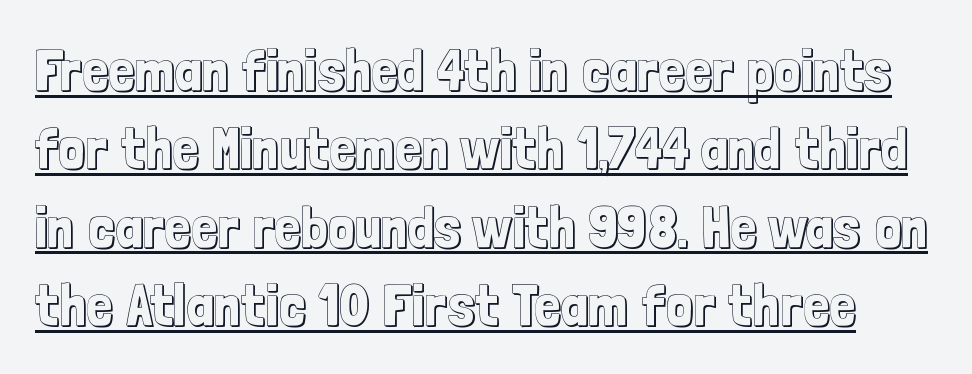
The image shows 58 px condensed type, upright; set normal line spacing (1.35x), normal letter spacing, underlined; a medium x-height.
